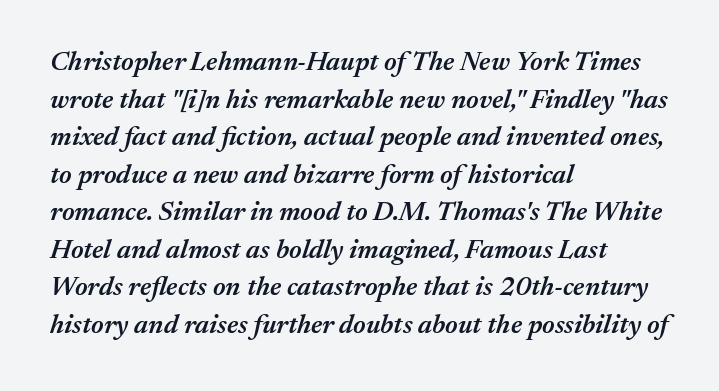
Q: Is the text bold? A: Semi-bold.
Q: Is the text italic (slanted)? A: Yes, it leans right by about 17 degrees.
Q: Is the text underlined? A: No.
Q: How is the paragraph aligned? A: Left-aligned.
Q: Is the spacing between letters normal or unusually wide? A: Normal.
Q: Is the spacing between lines tight, normal or loose? A: Normal.
